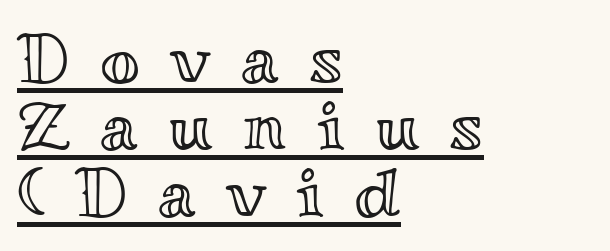
Q: Is the text italic (slanted)? A: No, it is upright.
Q: Is the text underlined? A: Yes.
Q: How is the paragraph aligned? A: Left-aligned.
Q: Is the spacing between letters normal or unusually wide? A: Unusually wide.
Q: Is the spacing between lines tight, normal or loose? A: Tight.
Q: Width (condensed, normal, or wide)? A: Wide.
Q: x-height? A: Small.
Q: Monospaced? A: No.
